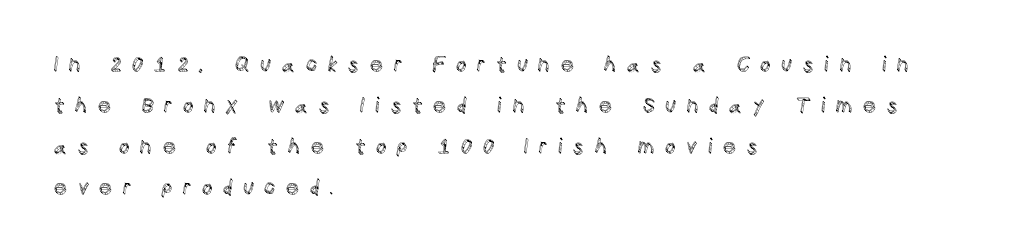
The image shows 21 px text type; set left-aligned, loose line spacing (1.96x), unusually wide letter spacing (+0.49 em), not underlined.
